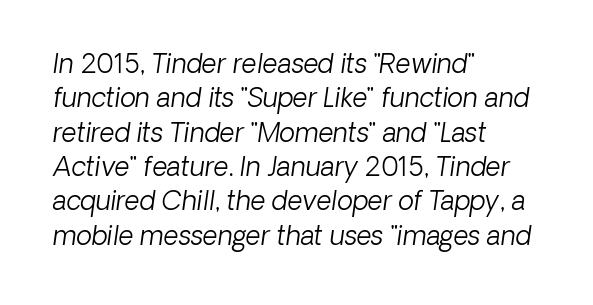
Q: Is the text bold? A: No.
Q: Is the text italic (slanted)? A: Yes, it leans right by about 8 degrees.
Q: Is the text underlined? A: No.
Q: How is the paragraph aligned? A: Left-aligned.
Q: Is the spacing between letters normal or unusually wide? A: Normal.
Q: Is the spacing between lines tight, normal or loose? A: Normal.
